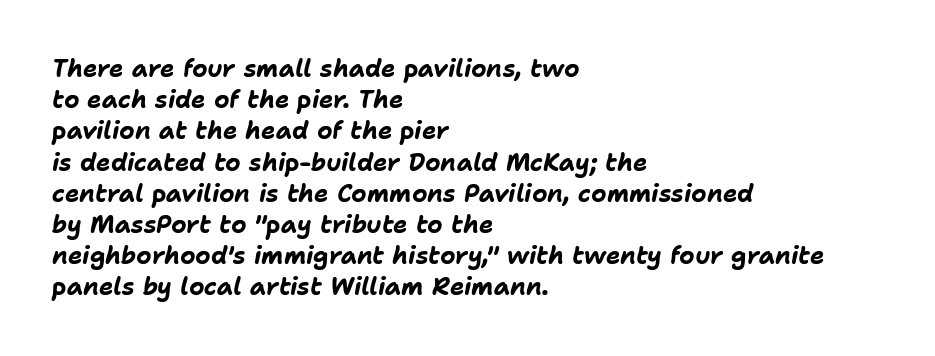
You could call the tracking neutral — neither tight nor loose. Compared with an ordinary text face, these strokes are far heavier — a full bold. Bare-footed words on every line. Each new line begins a customary step beneath the previous one.
